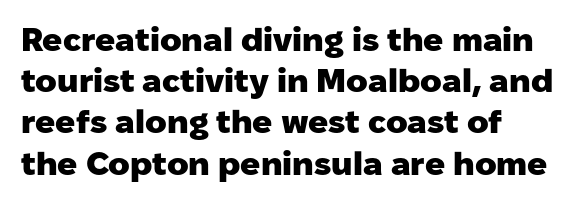
{"serif": "no", "italic": "no", "bold": "yes", "weight": "heavy", "width": "normal", "stroke_contrast": "low", "x_height": "medium", "monospaced": "no", "underline": "no", "align": "left", "line_spacing": "normal", "line_spacing_ratio": 1.25, "letter_spacing": "normal", "letter_spacing_em": 0.0, "glyph_px": 33}
